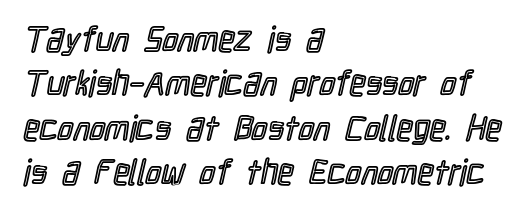
{"width": "condensed", "x_height": "medium", "monospaced": "no", "underline": "no", "align": "left", "line_spacing": "normal", "line_spacing_ratio": 1.27, "letter_spacing": "normal", "letter_spacing_em": 0.0, "glyph_px": 35}
